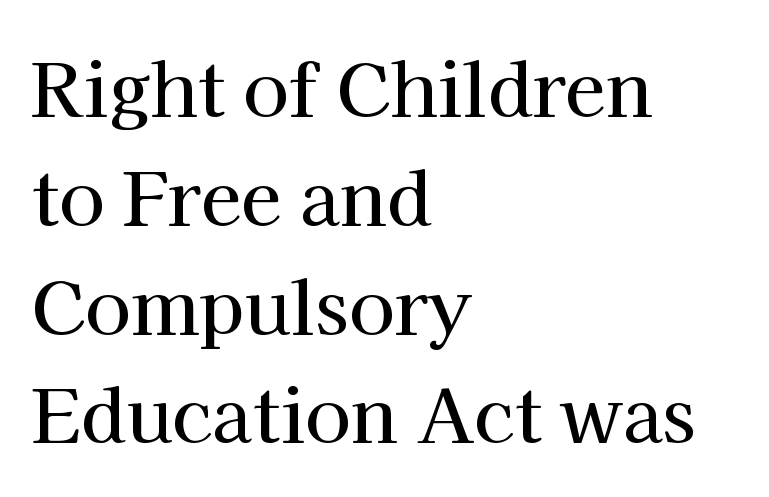
Q: Is the text italic (slanted)? A: No, it is upright.
Q: Is the typeface a serif or a sans-serif typeface? A: Serif.
Q: Is the text underlined? A: No.
Q: How is the paragraph aligned? A: Left-aligned.
Q: Is the spacing between letters normal or unusually wide? A: Normal.
Q: Is the spacing between lines tight, normal or loose? A: Normal.
Q: Width (condensed, normal, or wide)? A: Normal.
Q: Stroke contrast? A: High.
Q: x-height? A: Medium.
Q: Monospaced? A: No.
